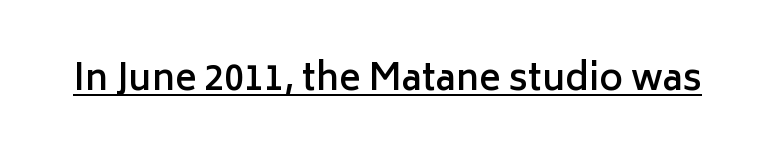
Q: Is the text bold? A: Semi-bold.
Q: Is the text italic (slanted)? A: No, it is upright.
Q: Is the typeface a serif or a sans-serif typeface? A: Sans-serif.
Q: Is the text underlined? A: Yes.
Q: Is the spacing between letters normal or unusually wide? A: Normal.
Q: Width (condensed, normal, or wide)? A: Normal.
Q: Stroke contrast? A: Low.
Q: x-height? A: Medium.
Q: Monospaced? A: No.
